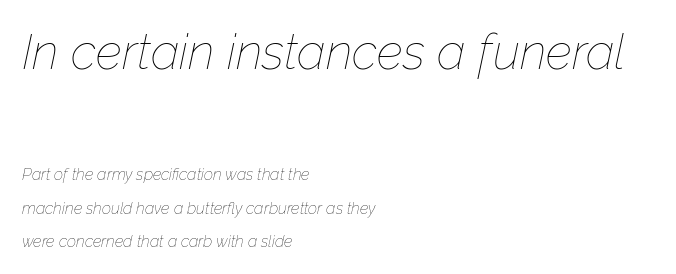
{"italic": "yes", "lean": "right", "slant_degrees": 12, "bold": "no", "weight": "thin", "width": "normal", "stroke_contrast": "low", "x_height": "medium", "monospaced": "no", "underline": "no", "align": "left", "line_spacing": "loose", "line_spacing_ratio": 2.1, "letter_spacing": "normal", "letter_spacing_em": 0.0, "larger_block": "first", "size_ratio": 3.06, "glyph_px": 49}
